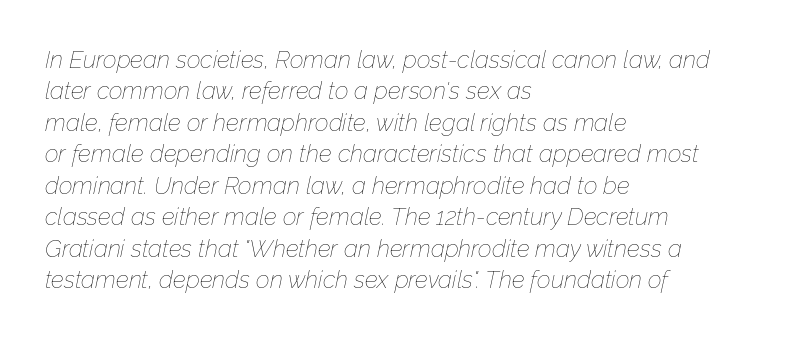
Horizontally, the lines are justified to the leading edge only. The typeface has the unassuming heft of standard copy or less. Is there much room between lines? A standard amount, neither cramped nor airy. Notice how the stems are inclined rather than vertical — that's the hallmark of italics. Honestly, the letter spacing is just normal — you wouldn't notice it. Quick note: underline off.
